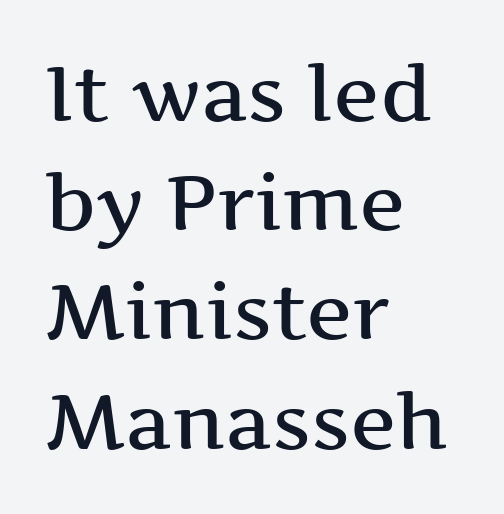
Underlining? Definitely not there. Baseline-to-baseline distance is the conventional proportion of letter height. You could not count columns in this text — the font is proportionally spaced. You can tell it's not italic because the verticals are truly vertical. These lines stack with their left ends in a neat column.
